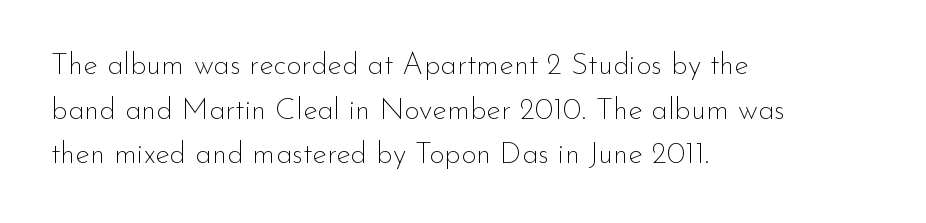
{"serif": "no", "italic": "no", "bold": "no", "weight": "thin", "width": "normal", "stroke_contrast": "low", "x_height": "small", "monospaced": "no", "underline": "no", "align": "left", "line_spacing": "normal", "line_spacing_ratio": 1.49, "letter_spacing": "normal", "letter_spacing_em": 0.0, "glyph_px": 30}
